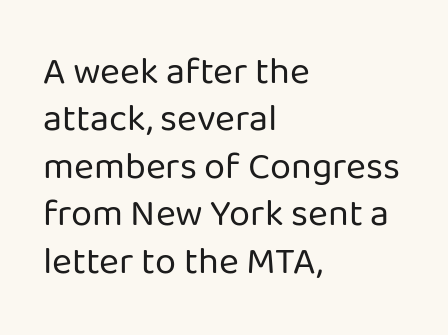
The image shows 38 px regular-weight sans-serif type, upright; set left-aligned, normal line spacing (1.25x), normal letter spacing, not underlined; low stroke contrast and a medium x-height.
